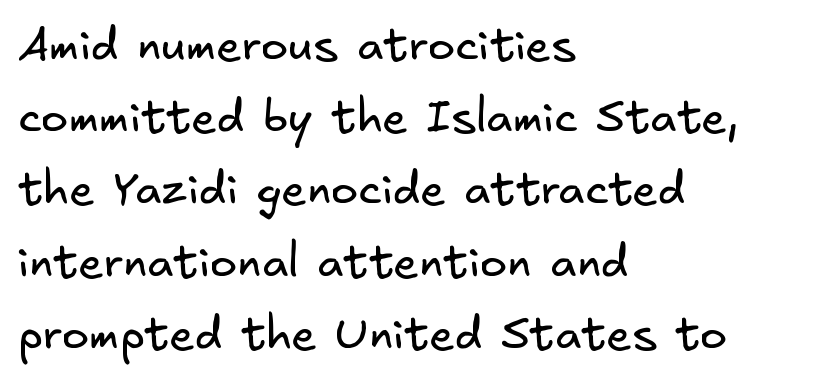
The image shows 46 px regular-weight sans-serif type; set left-aligned, normal line spacing (1.57x), normal letter spacing, not underlined; low stroke contrast and a small x-height.
